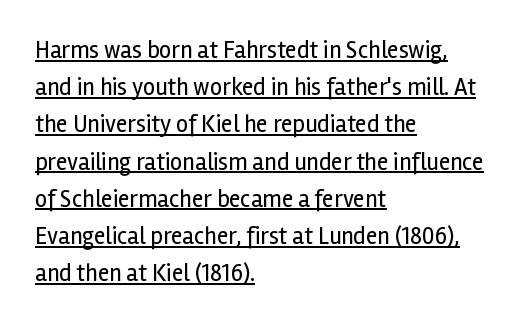
Q: Is the text bold? A: No.
Q: Is the text italic (slanted)? A: No, it is upright.
Q: Is the text underlined? A: Yes.
Q: How is the paragraph aligned? A: Left-aligned.
Q: Is the spacing between letters normal or unusually wide? A: Normal.
Q: Is the spacing between lines tight, normal or loose? A: Normal.
